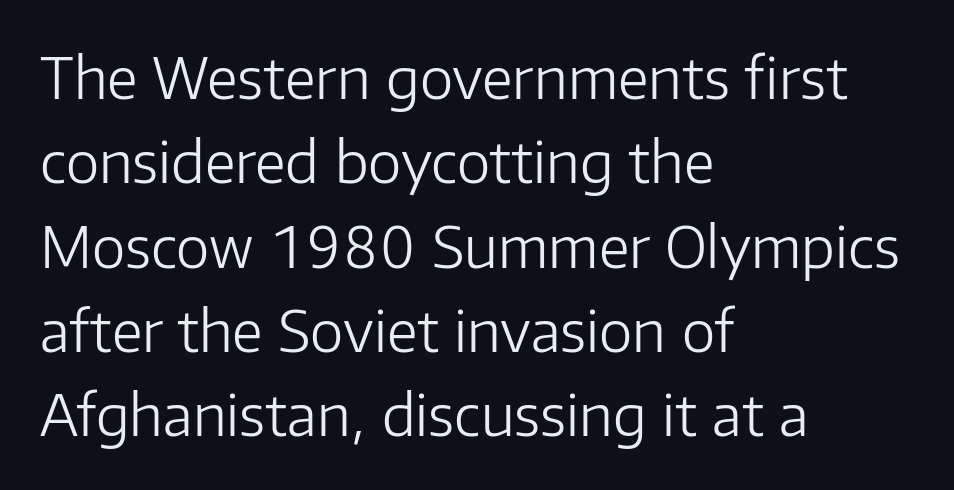
Q: Is the text bold? A: No.
Q: Is the text italic (slanted)? A: No, it is upright.
Q: Is the typeface a serif or a sans-serif typeface? A: Sans-serif.
Q: Is the text underlined? A: No.
Q: How is the paragraph aligned? A: Left-aligned.
Q: Is the spacing between letters normal or unusually wide? A: Normal.
Q: Is the spacing between lines tight, normal or loose? A: Normal.
Q: Width (condensed, normal, or wide)? A: Normal.
Q: Stroke contrast? A: Low.
Q: x-height? A: Medium.
Q: Monospaced? A: No.
